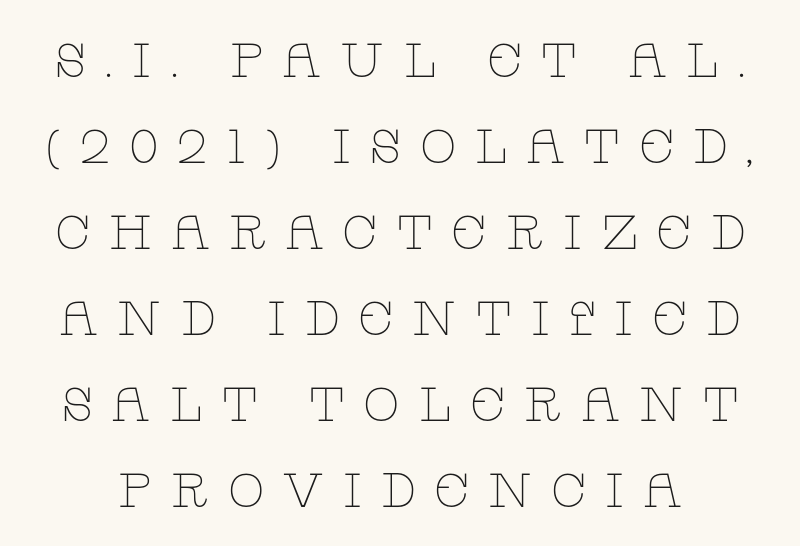
Q: Is the text bold? A: No.
Q: Is the text italic (slanted)? A: No, it is upright.
Q: Is the typeface a serif or a sans-serif typeface? A: Serif.
Q: Is the text underlined? A: No.
Q: Is the spacing between letters normal or unusually wide? A: Unusually wide.
Q: Width (condensed, normal, or wide)? A: Wide.
Q: Stroke contrast? A: Low.
Q: x-height? A: Large.
Q: Monospaced? A: No.
